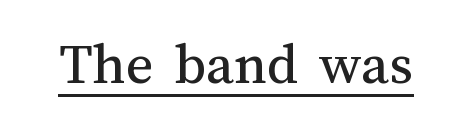
{"italic": "no", "bold": "no", "weight": "regular", "width": "normal", "stroke_contrast": "medium", "x_height": "medium", "monospaced": "no", "underline": "yes", "letter_spacing": "normal", "letter_spacing_em": 0.0, "glyph_px": 60}
